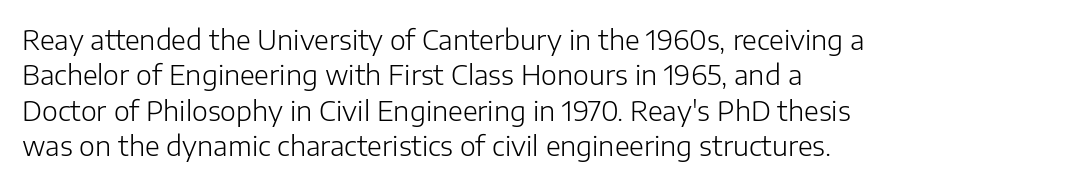
Line beginnings align vertically; line endings do not. The typography opts for an upright posture over an oblique one. Baseline-to-baseline distance is the conventional proportion of letter height. The characters are drawn with everyday or finer stroke widths. Here the glyphs are tracked normally, forming tight word shapes.
